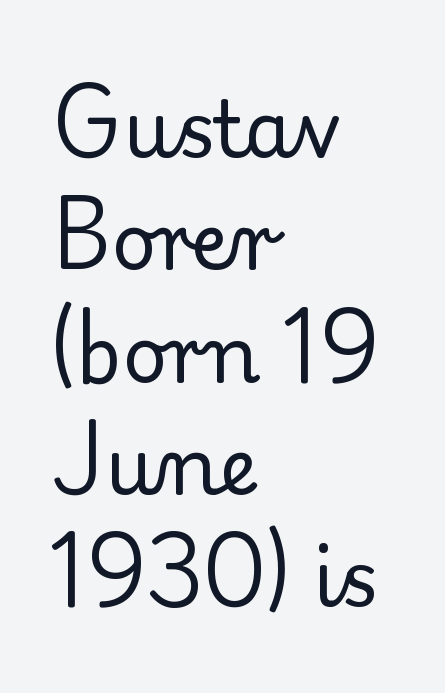
The space between consecutive lines is moderate. The font is comparable to plain body text, perhaps lighter. This is serif lettering, the kind often seen in printed books. This rendering uses left alignment, leaving the right contour irregular. The type is set solid horizontally, with unmodified tracking. The passage shown is not underscored anywhere.
